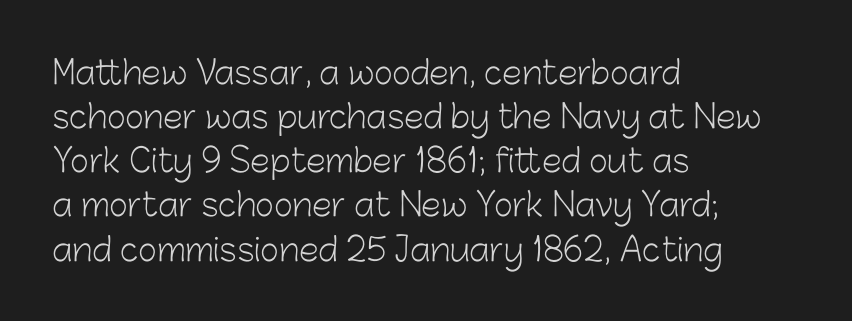
{"serif": "no", "italic": "no", "bold": "no", "weight": "light", "width": "normal", "stroke_contrast": "low", "x_height": "medium", "monospaced": "no", "underline": "no", "align": "left", "line_spacing": "normal", "line_spacing_ratio": 1.38, "letter_spacing": "normal", "letter_spacing_em": 0.0, "glyph_px": 32}
